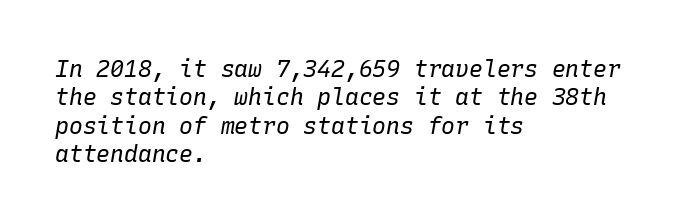
{"italic": "yes", "lean": "right", "slant_degrees": 10, "bold": "no", "underline": "no", "align": "left", "line_spacing_ratio": 1.23, "letter_spacing": "normal", "letter_spacing_em": 0.0, "glyph_px": 23}
